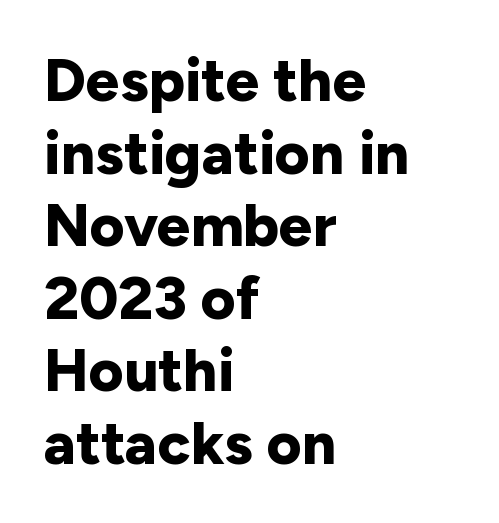
Q: Is the text bold? A: Yes.
Q: Is the text italic (slanted)? A: No, it is upright.
Q: Is the typeface a serif or a sans-serif typeface? A: Sans-serif.
Q: Is the text underlined? A: No.
Q: How is the paragraph aligned? A: Left-aligned.
Q: Is the spacing between letters normal or unusually wide? A: Normal.
Q: Width (condensed, normal, or wide)? A: Normal.
Q: Stroke contrast? A: Low.
Q: x-height? A: Medium.
Q: Monospaced? A: No.
